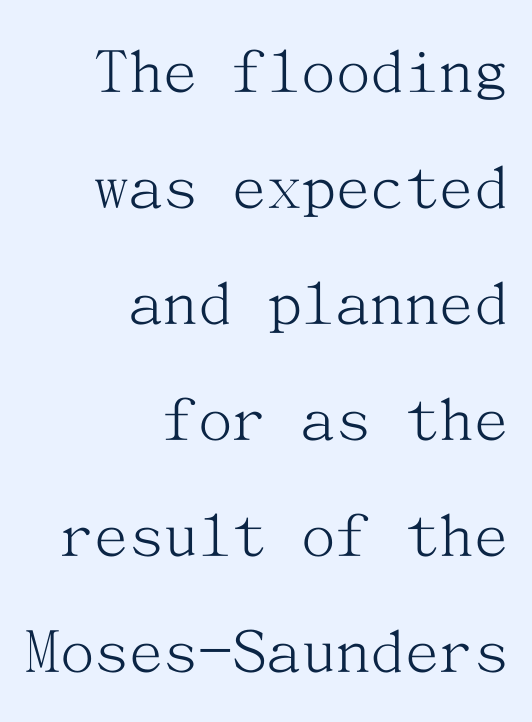
Q: Is the text bold? A: No.
Q: Is the text italic (slanted)? A: No, it is upright.
Q: Is the typeface a serif or a sans-serif typeface? A: Serif.
Q: Is the text underlined? A: No.
Q: How is the paragraph aligned? A: Right-aligned.
Q: Is the spacing between letters normal or unusually wide? A: Normal.
Q: Is the spacing between lines tight, normal or loose? A: Normal.
Q: Width (condensed, normal, or wide)? A: Normal.
Q: Stroke contrast? A: Medium.
Q: x-height? A: Medium.
